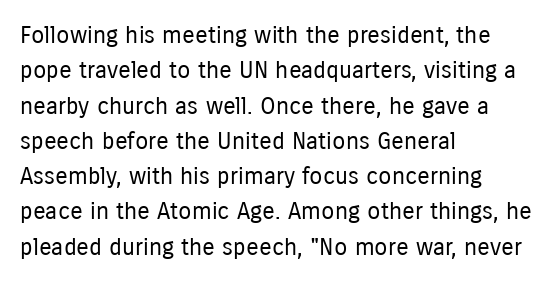
Tracking value appears to be zero — textbook default spacing. Posture: straight, roman, zero tilt. Leftover space on each line is placed entirely after the last word. This is not heavy type; no bold has been used.
